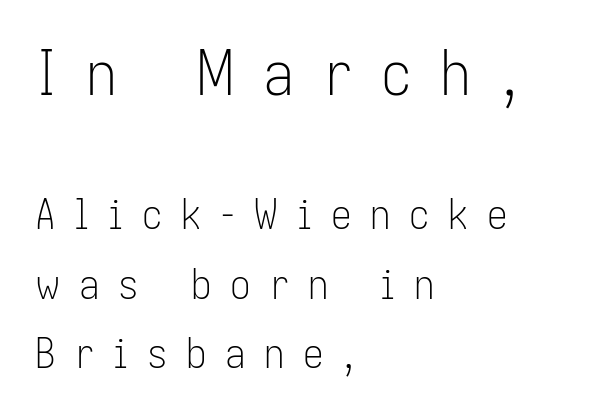
Q: Is the text bold? A: No.
Q: Is the text italic (slanted)? A: No, it is upright.
Q: Is the typeface a serif or a sans-serif typeface? A: Sans-serif.
Q: Is the text underlined? A: No.
Q: How is the paragraph aligned? A: Left-aligned.
Q: Is the spacing between letters normal or unusually wide? A: Unusually wide.
Q: Is the spacing between lines tight, normal or loose? A: Normal.
Q: Which block of text is set in a larger size, the first (top) or the second (bottom)? A: The first (top) one.
Q: Width (condensed, normal, or wide)? A: Condensed.
Q: Stroke contrast? A: Low.
Q: x-height? A: Medium.
Q: Monospaced? A: No.
